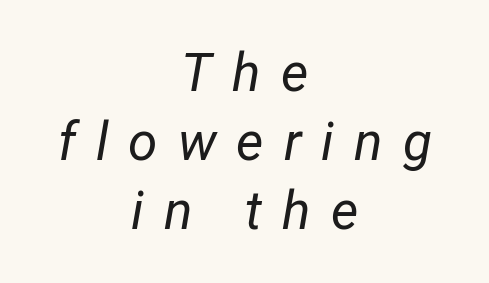
Q: Is the text bold? A: No.
Q: Is the text italic (slanted)? A: Yes, it leans right by about 12 degrees.
Q: Is the text underlined? A: No.
Q: How is the paragraph aligned? A: Centered.
Q: Is the spacing between letters normal or unusually wide? A: Unusually wide.
Q: Is the spacing between lines tight, normal or loose? A: Normal.
Q: Width (condensed, normal, or wide)? A: Condensed.
Q: Stroke contrast? A: Low.
Q: x-height? A: Medium.
Q: Monospaced? A: No.
